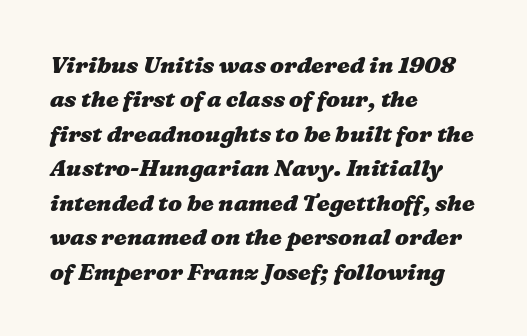
Q: Is the text bold? A: Yes.
Q: Is the text underlined? A: No.
Q: How is the paragraph aligned? A: Left-aligned.
Q: Is the spacing between letters normal or unusually wide? A: Normal.
Q: Is the spacing between lines tight, normal or loose? A: Normal.
